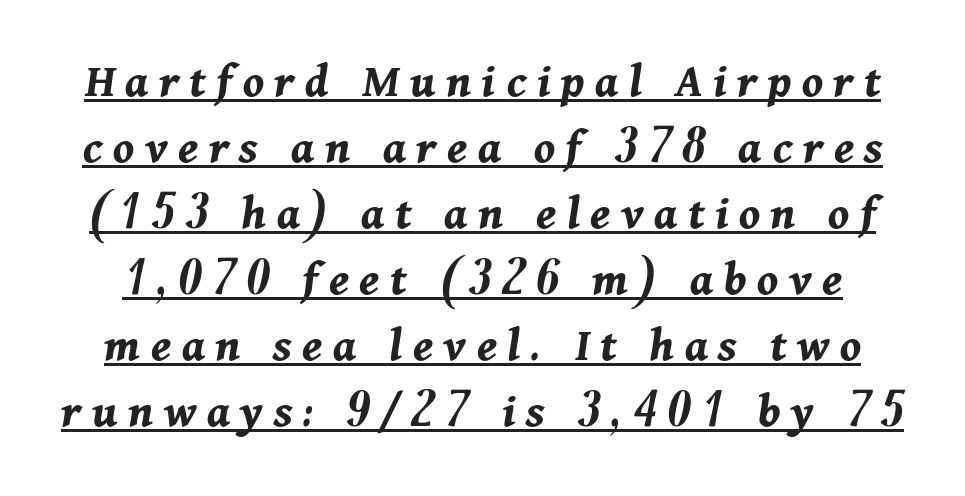
Compared with an ordinary text face, these strokes are far heavier — a full bold. The glyphs look as if they've been sheared to an angle. This block has exactly the height ordinary leading produces. Inter-character spacing is expanded well beyond the font's built-in metrics.
